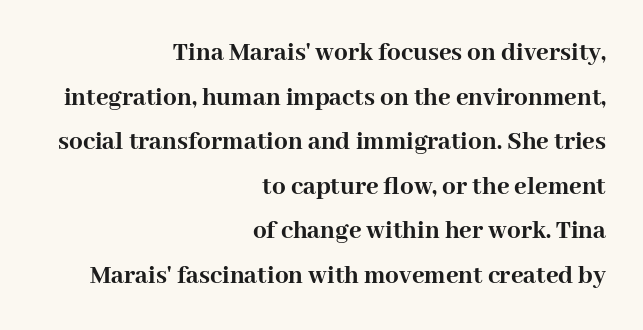
The image shows 27 px bold type, upright; set right-aligned, normal line spacing (1.65x), normal letter spacing, not underlined.
